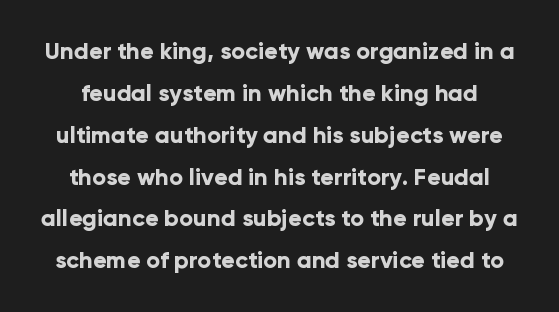
Q: Is the text bold? A: Yes.
Q: Is the text italic (slanted)? A: No, it is upright.
Q: Is the text underlined? A: No.
Q: Is the spacing between letters normal or unusually wide? A: Normal.
